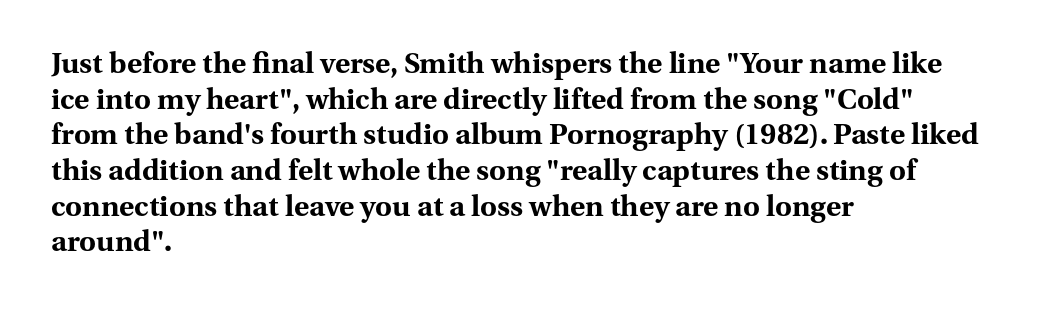
The lettering stays uniformly vertical, giving the passage a roman look. Summary of weight: heavy, a full bold. A serif font was chosen for this passage. Descenders hang freely into open space. Nothing unusual about the tracking: characters are spaced as the font intends. The face used here is proportionally spaced, like ordinary book or web type.
